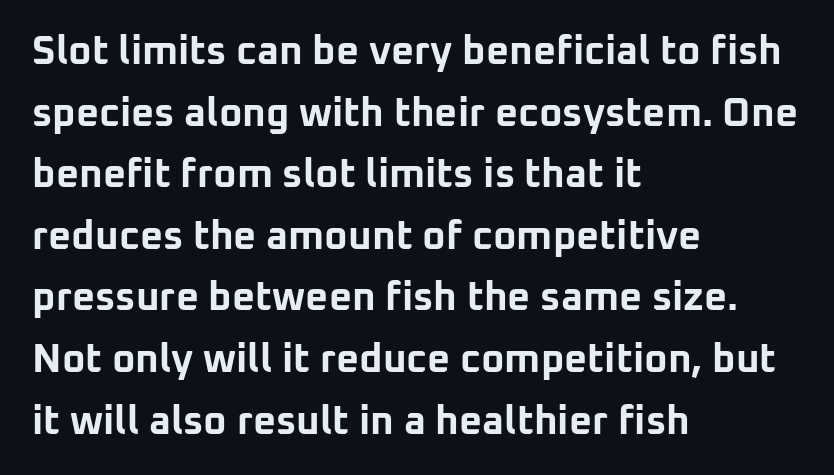
Q: Is the text bold? A: Yes.
Q: Is the text italic (slanted)? A: No, it is upright.
Q: Is the typeface a serif or a sans-serif typeface? A: Sans-serif.
Q: Is the text underlined? A: No.
Q: How is the paragraph aligned? A: Left-aligned.
Q: Is the spacing between letters normal or unusually wide? A: Normal.
Q: Is the spacing between lines tight, normal or loose? A: Normal.
Q: Width (condensed, normal, or wide)? A: Normal.
Q: Stroke contrast? A: Low.
Q: x-height? A: Medium.
Q: Monospaced? A: No.
